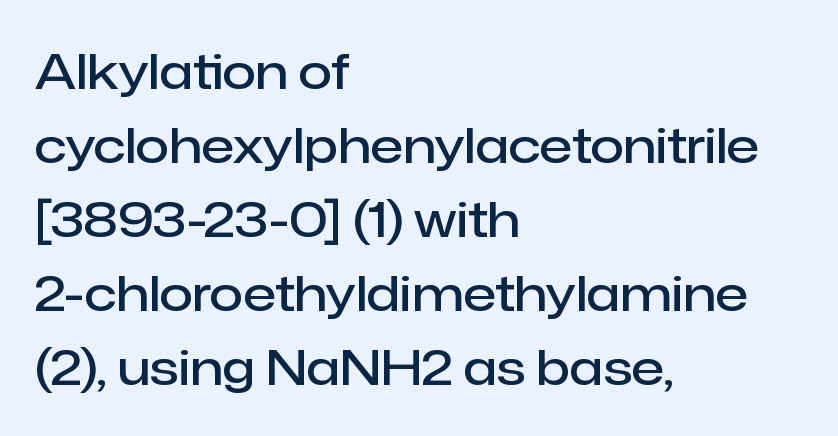
{"serif": "no", "italic": "no", "bold": "semi", "weight": "semibold", "width": "normal", "stroke_contrast": "low", "x_height": "medium", "monospaced": "no", "underline": "no", "align": "left", "line_spacing": "normal", "line_spacing_ratio": 1.51, "letter_spacing": "normal", "letter_spacing_em": 0.0, "glyph_px": 49}
